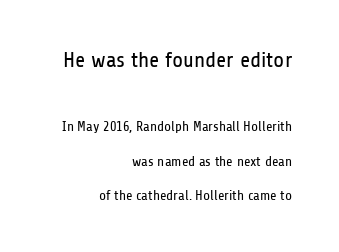
The image shows 22 px text type, upright; set right-aligned, loose line spacing (2.45x), normal letter spacing, not underlined; the first (top) block is 1.57x larger.
